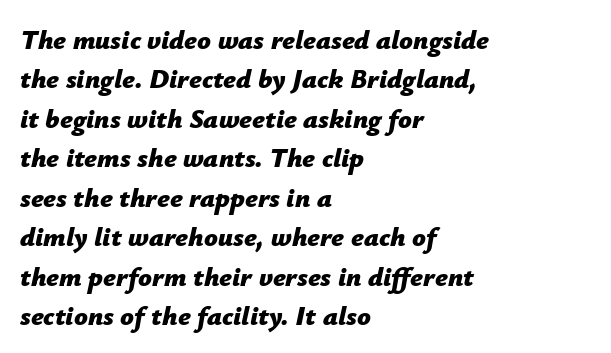
Leftover space on each line is placed entirely after the last word. This is oblique type, the kind used for emphasis or titles. The gap between lines stays unmarked. Honestly, the letter spacing is just normal — you wouldn't notice it.
